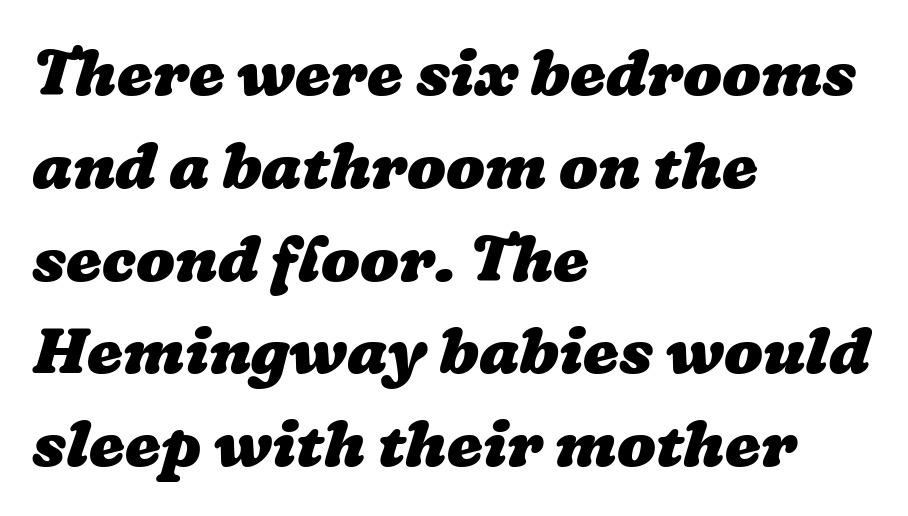
{"bold": "yes", "weight": "heavy", "width": "wide", "stroke_contrast": "low", "x_height": "medium", "monospaced": "no", "underline": "no", "align": "left", "line_spacing": "normal", "line_spacing_ratio": 1.45, "letter_spacing": "normal", "letter_spacing_em": 0.0, "glyph_px": 64}
